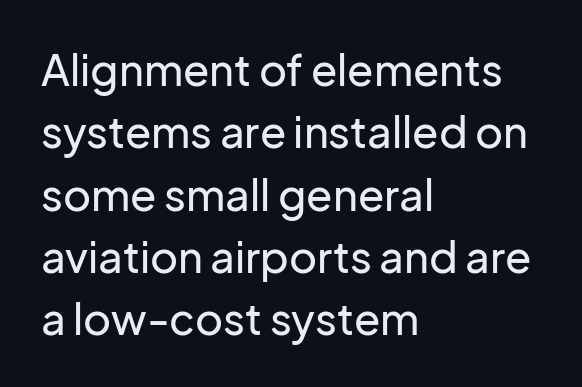
Summary of vertical rhythm: regular, with standard interline spacing. Characters remain perfectly vertical along every line. You could not count columns in this text — the font is proportionally spaced. Look at the tracking — it's just the regular setting, nothing added. Descenders are the only things crossing below the line. The paragraph has a hard left edge and a soft right edge.
